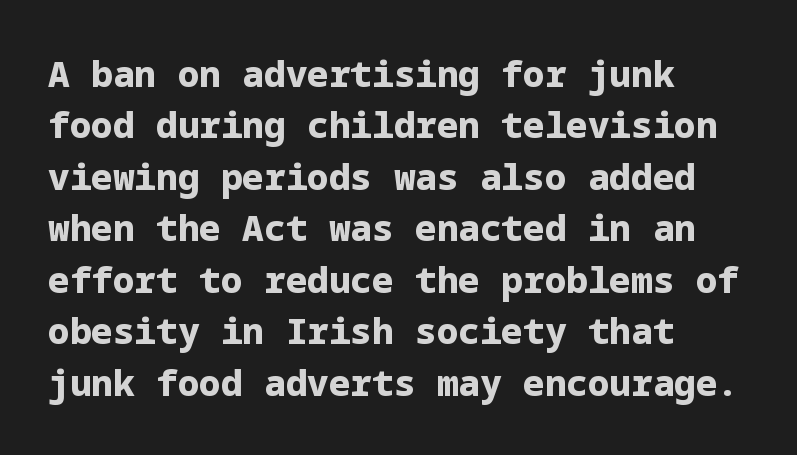
{"serif": "no", "italic": "no", "bold": "yes", "weight": "bold", "width": "normal", "stroke_contrast": "low", "x_height": "medium", "underline": "no", "align": "left", "line_spacing": "normal", "line_spacing_ratio": 1.43, "letter_spacing": "normal", "letter_spacing_em": 0.0, "glyph_px": 36}
